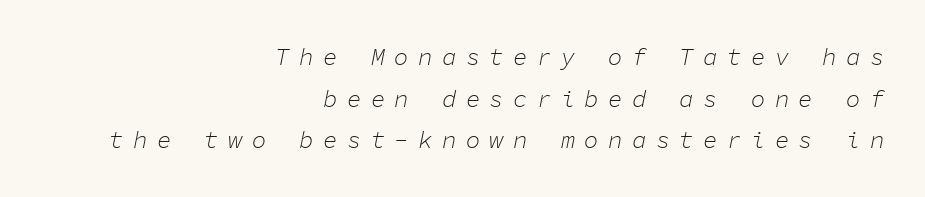
The image shows 24 px text type, italic (leaning right); set right-aligned, line spacing 1.73x, unusually wide letter spacing (+0.39 em), not underlined.
